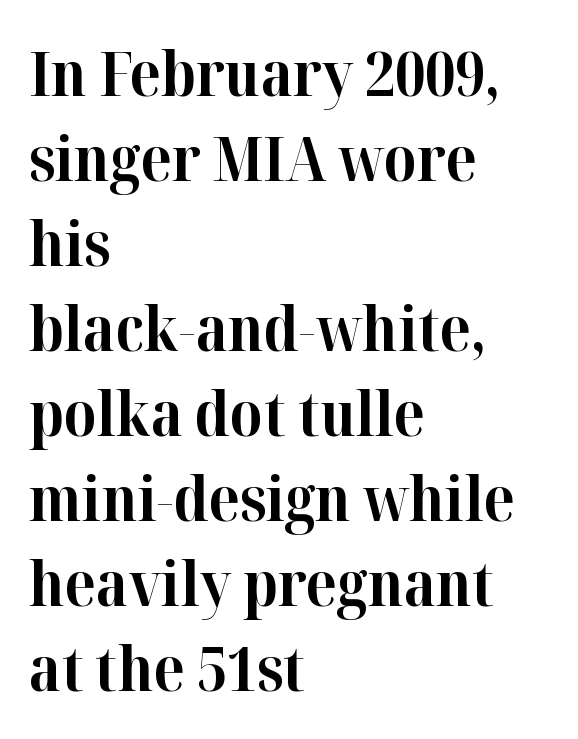
{"serif": "yes", "italic": "no", "bold": "yes", "weight": "bold", "width": "normal", "stroke_contrast": "high", "x_height": "medium", "monospaced": "no", "underline": "no", "align": "left", "line_spacing": "normal", "line_spacing_ratio": 1.37, "letter_spacing": "normal", "letter_spacing_em": 0.0, "glyph_px": 62}
